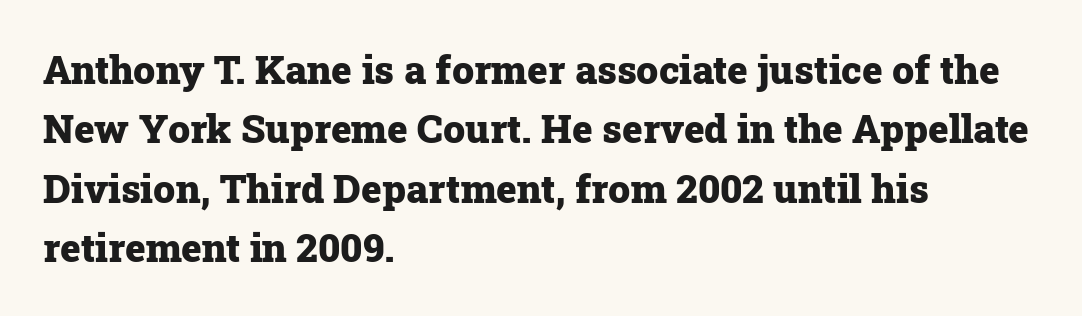
The image shows 39 px heavy serif type, upright; set left-aligned, normal line spacing (1.52x), normal letter spacing, not underlined; low stroke contrast and a medium x-height.
